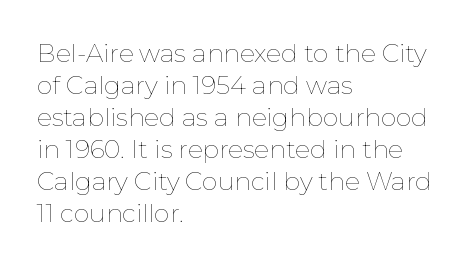
Glance below the letters and you will spot only blank space. The weight tops out at a normal text grade. Teacher's note: observe the even left margin — that is flush-left alignment. Interline gaps are of average width in this sample. In terms of posture, this sample is upright.
